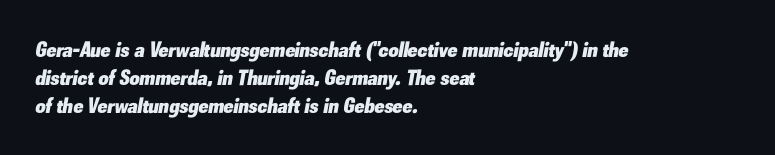
The image shows 22 px bold type, italic (leaning right); set left-aligned, normal line spacing (1.27x), normal letter spacing, not underlined.
